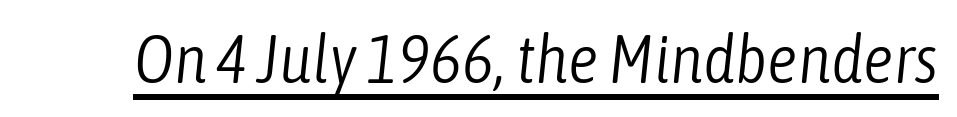
Q: Is the text bold? A: No.
Q: Is the text italic (slanted)? A: Yes, it leans right by about 6 degrees.
Q: Is the text underlined? A: Yes.
Q: Is the spacing between letters normal or unusually wide? A: Normal.
Q: Width (condensed, normal, or wide)? A: Condensed.
Q: Stroke contrast? A: Low.
Q: x-height? A: Medium.
Q: Monospaced? A: No.
